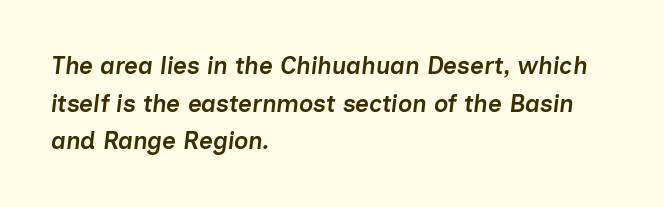
{"italic": "yes", "lean": "right", "slant_degrees": 7, "bold": "semi", "underline": "no", "align": "left", "line_spacing": "normal", "line_spacing_ratio": 1.57, "letter_spacing": "normal", "letter_spacing_em": 0.0, "glyph_px": 24}
